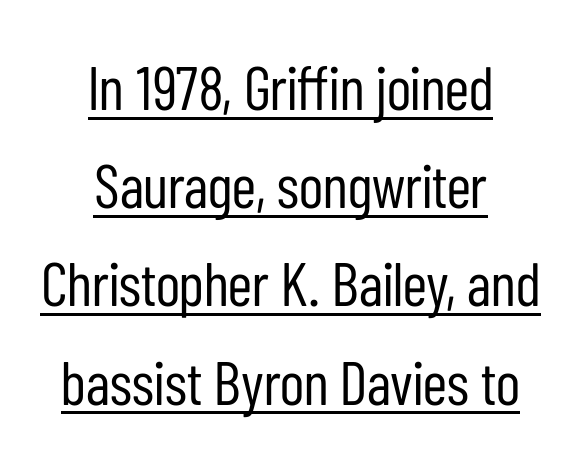
{"serif": "no", "italic": "no", "bold": "no", "weight": "regular", "width": "condensed", "stroke_contrast": "low", "x_height": "medium", "monospaced": "no", "underline": "yes", "align": "center", "line_spacing": "normal", "line_spacing_ratio": 1.61, "letter_spacing": "normal", "letter_spacing_em": 0.0, "glyph_px": 61}
